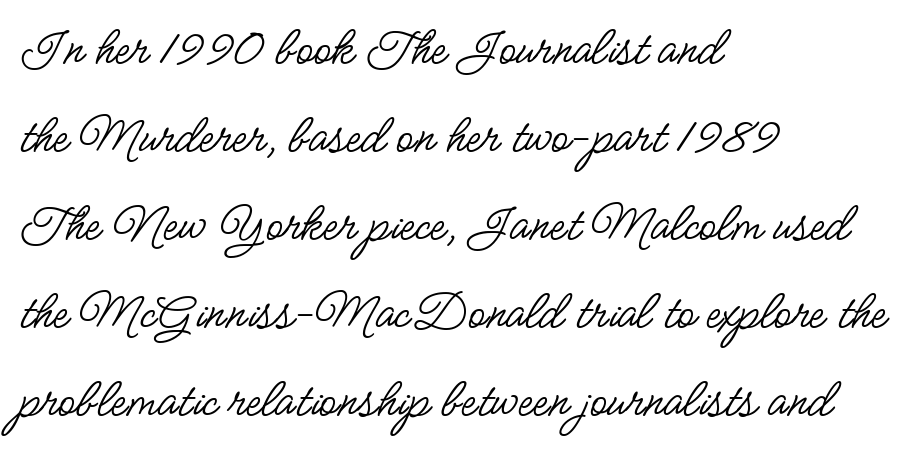
The image shows 56 px regular-weight, condensed sans-serif type; set left-aligned, normal line spacing (1.57x), normal letter spacing, not underlined; low stroke contrast and a small x-height.
